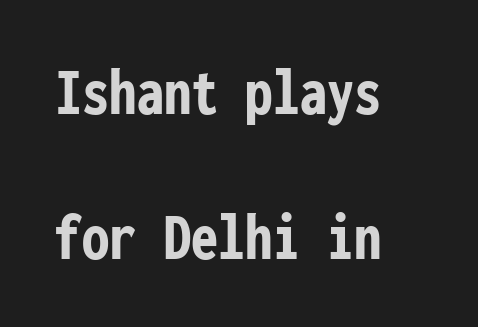
{"serif": "no", "italic": "no", "bold": "yes", "weight": "semibold", "width": "condensed", "stroke_contrast": "low", "x_height": "medium", "monospaced": "yes", "underline": "no", "align": "left", "line_spacing": "loose", "line_spacing_ratio": 2.13, "letter_spacing": "normal", "letter_spacing_em": 0.0, "glyph_px": 68}
